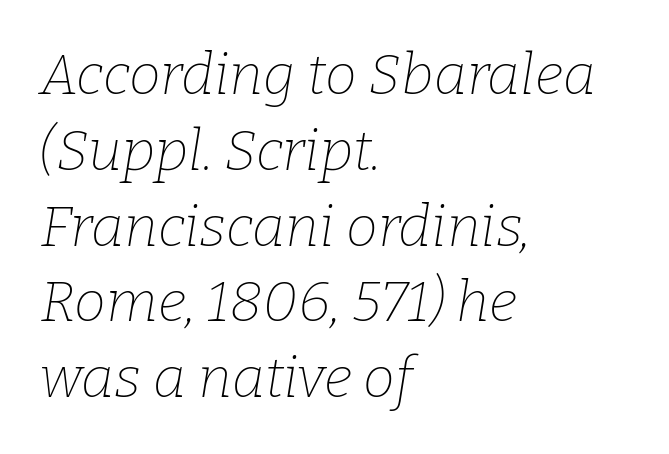
The image shows 57 px thin serif type, italic (leaning right); set left-aligned, normal line spacing (1.33x), normal letter spacing, not underlined; low stroke contrast and a medium x-height.
